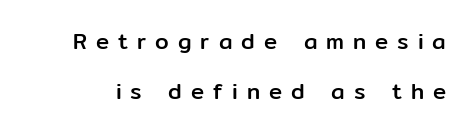
{"italic": "no", "underline": "no", "line_spacing": "loose", "line_spacing_ratio": 2.28, "letter_spacing": "wide", "letter_spacing_em": 0.41, "glyph_px": 22}
